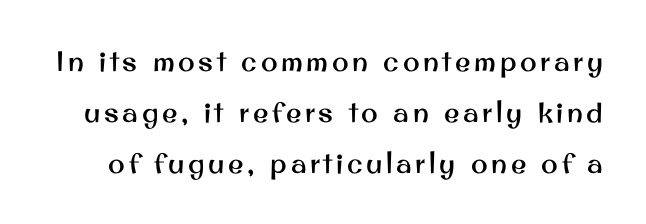
Q: Is the text italic (slanted)? A: No, it is upright.
Q: Is the typeface a serif or a sans-serif typeface? A: Sans-serif.
Q: Is the text underlined? A: No.
Q: Width (condensed, normal, or wide)? A: Normal.
Q: Stroke contrast? A: Medium.
Q: x-height? A: Small.
Q: Monospaced? A: No.
